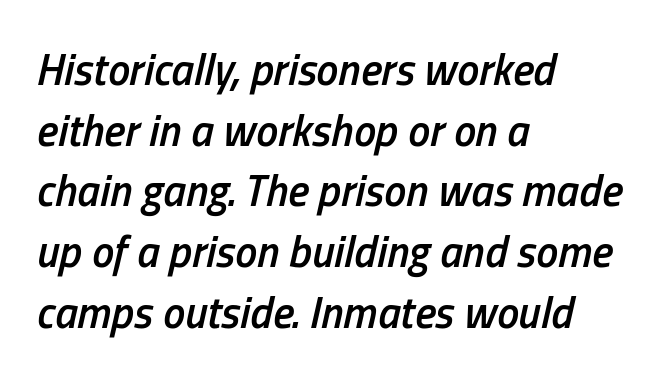
{"italic": "yes", "lean": "right", "slant_degrees": 13, "bold": "semi", "weight": "semibold", "width": "condensed", "stroke_contrast": "low", "x_height": "medium", "monospaced": "no", "underline": "no", "align": "left", "line_spacing": "normal", "line_spacing_ratio": 1.38, "letter_spacing": "normal", "letter_spacing_em": 0.0, "glyph_px": 44}
